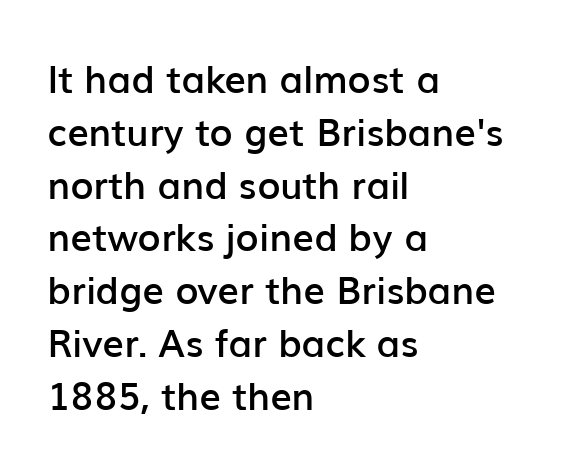
The image shows 38 px semibold sans-serif type, upright; set left-aligned, normal line spacing (1.39x), normal letter spacing, not underlined; low stroke contrast and a medium x-height.
